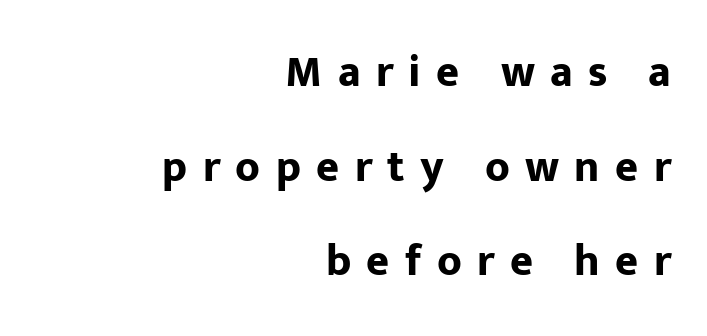
{"serif": "no", "italic": "no", "bold": "yes", "weight": "bold", "width": "normal", "stroke_contrast": "low", "x_height": "medium", "monospaced": "no", "underline": "no", "align": "right", "line_spacing": "loose", "line_spacing_ratio": 2.15, "letter_spacing": "wide", "letter_spacing_em": 0.35, "glyph_px": 44}
